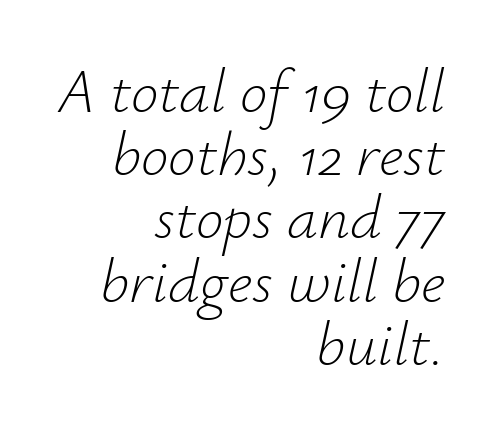
Q: Is the text bold? A: No.
Q: Is the text italic (slanted)? A: Yes, it leans right by about 12 degrees.
Q: Is the text underlined? A: No.
Q: How is the paragraph aligned? A: Right-aligned.
Q: Is the spacing between letters normal or unusually wide? A: Normal.
Q: Is the spacing between lines tight, normal or loose? A: Tight.
Q: Width (condensed, normal, or wide)? A: Normal.
Q: Stroke contrast? A: Low.
Q: x-height? A: Small.
Q: Monospaced? A: No.
